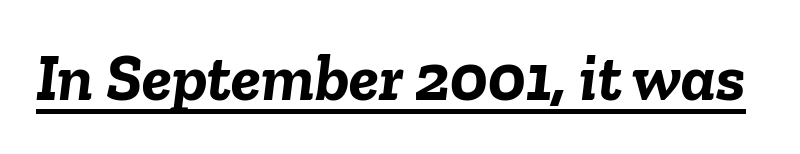
On the weight axis this lands at bold, roughly 700. A typographer would call this underscored text. Proportional: the letters do not fall into vertical columns. The whole block is typeset with a tilt. The face used here is rendered with its standard letterfit.
